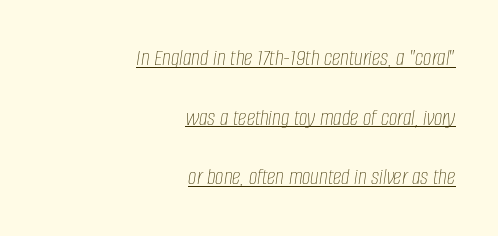
Posture: slanted. Does the copy run flush right? Yes — the right margin is perfectly even. The rendering uses the underline text-decoration. In terms of leading, this rendering errs on the spacious side. The type is set solid horizontally, with unmodified tracking.
